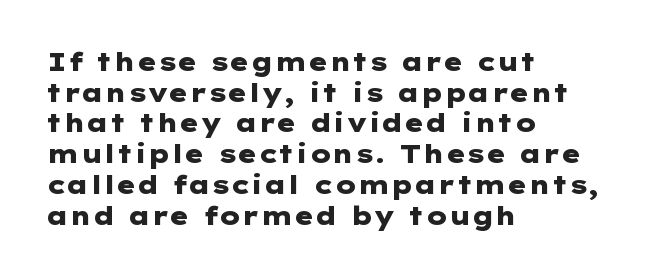
{"italic": "no", "bold": "yes", "underline": "no", "align": "left", "line_spacing_ratio": 1.23, "letter_spacing": "normal", "letter_spacing_em": 0.0, "glyph_px": 25}
